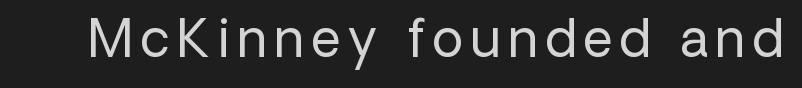
{"serif": "no", "italic": "no", "bold": "no", "weight": "regular", "width": "normal", "stroke_contrast": "low", "x_height": "medium", "monospaced": "no", "underline": "no", "glyph_px": 51}
